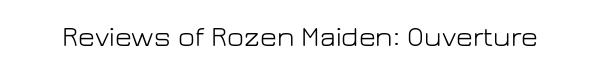
Type without underlining. Are there feet on the stems? There aren't — it's a sans. Spacing verdict: proportional, widths tailored to each character. The letterforms sit shoulder to shoulder at normal distance. The specimen reads as upright at a glance. The strokes carry an ordinary text weight at most.
